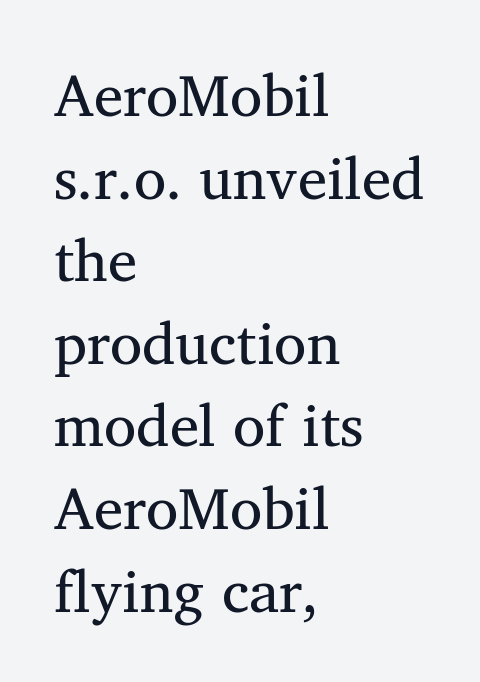
This sample uses an upright cut, with every glyph sitting square on the baseline. Every row of glyphs begins at an identical x-position on the left. Leading matches the norm, producing a regular column. These lines are rendered in a variable-pitch font.
